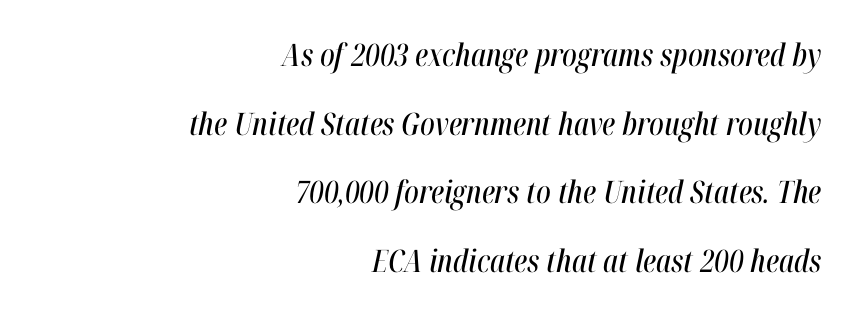
Leading is clearly above the norm, producing a sparse column. Check the space under the baseline: it is left empty. The paragraph shown leans on its right margin. The face used here has a pronounced slope to its letters. What stands out about the letter spacing? Nothing — it is the standard amount. The letters advance in unequal steps, a hallmark of proportional type.
